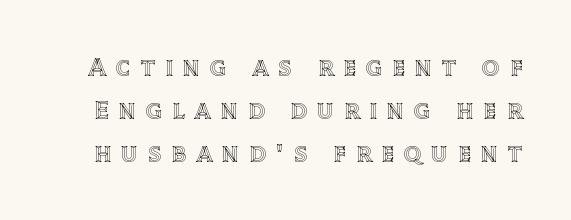
The image shows 27 px text type, upright; set normal line spacing (1.6x), unusually wide letter spacing (+0.37 em), not underlined.
